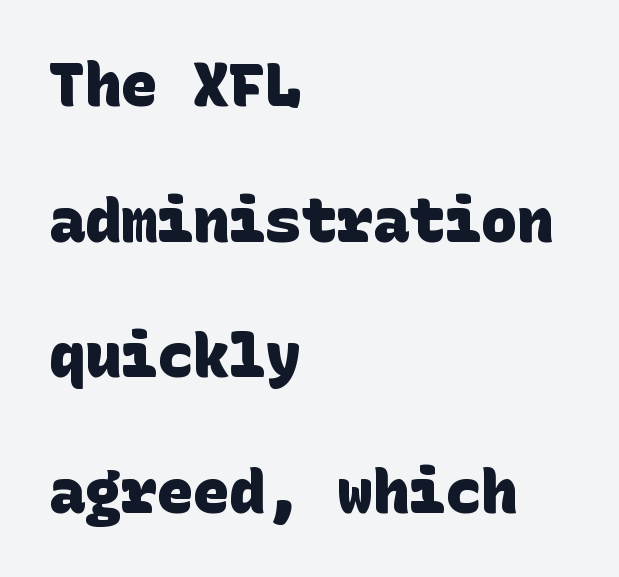
Set as a true bold cut, around the 700 mark. Does the type have serifs? No, each stem ends abruptly. Does extra space separate the letters? No, they use regular spacing. The paragraph has a hard left edge and a soft right edge. The block of text is sparse from top to bottom, with ample space between rows.
